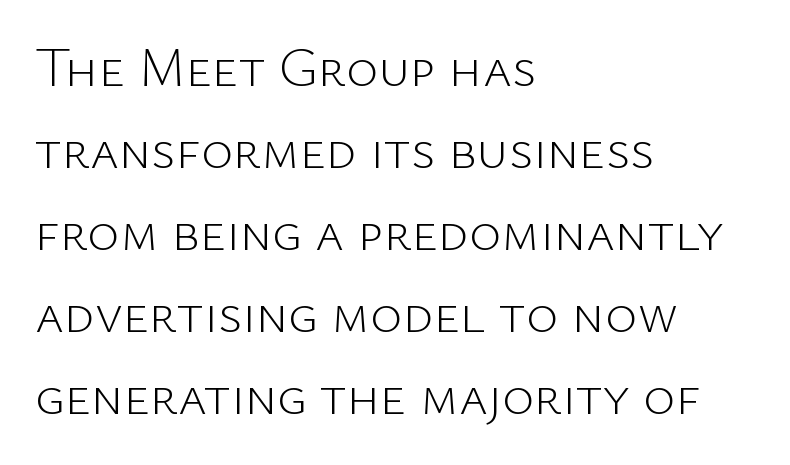
Q: Is the text bold? A: No.
Q: Is the text italic (slanted)? A: No, it is upright.
Q: Is the typeface a serif or a sans-serif typeface? A: Sans-serif.
Q: Is the text underlined? A: No.
Q: How is the paragraph aligned? A: Left-aligned.
Q: Is the spacing between letters normal or unusually wide? A: Normal.
Q: Is the spacing between lines tight, normal or loose? A: Normal.
Q: Width (condensed, normal, or wide)? A: Normal.
Q: Stroke contrast? A: Low.
Q: x-height? A: Medium.
Q: Monospaced? A: No.
